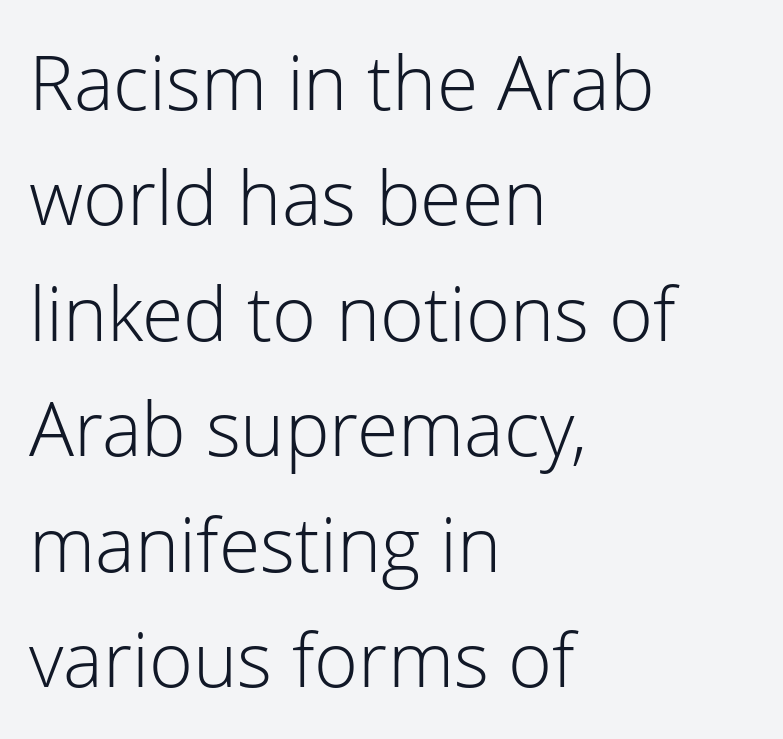
Q: Is the text bold? A: No.
Q: Is the text italic (slanted)? A: No, it is upright.
Q: Is the typeface a serif or a sans-serif typeface? A: Sans-serif.
Q: Is the text underlined? A: No.
Q: How is the paragraph aligned? A: Left-aligned.
Q: Is the spacing between letters normal or unusually wide? A: Normal.
Q: Is the spacing between lines tight, normal or loose? A: Normal.
Q: Width (condensed, normal, or wide)? A: Normal.
Q: Stroke contrast? A: Low.
Q: x-height? A: Medium.
Q: Monospaced? A: No.
